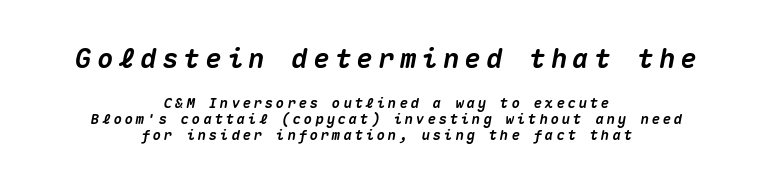
Q: Is the text bold? A: Yes.
Q: Is the text italic (slanted)? A: Yes, it leans right by about 10 degrees.
Q: Is the text underlined? A: No.
Q: How is the paragraph aligned? A: Centered.
Q: Is the spacing between letters normal or unusually wide? A: Unusually wide.
Q: Is the spacing between lines tight, normal or loose? A: Tight.
Q: Which block of text is set in a larger size, the first (top) or the second (bottom)? A: The first (top) one.
